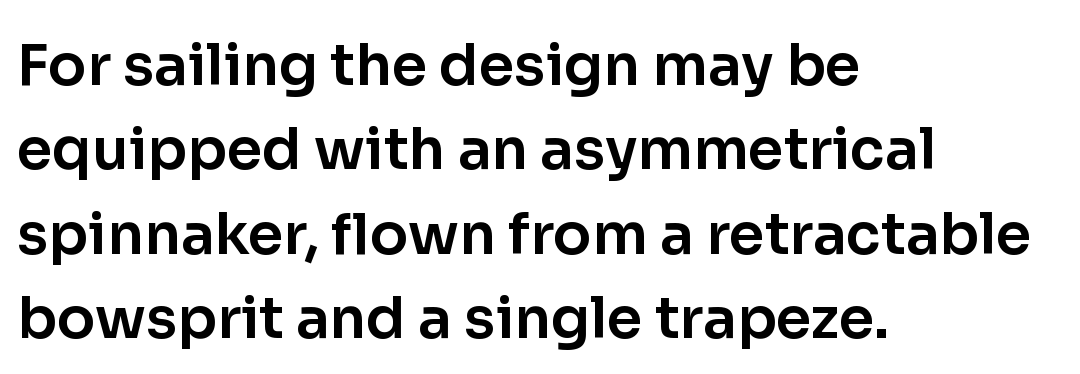
The image shows 57 px sans-serif type, upright; set left-aligned, normal line spacing (1.48x), normal letter spacing, not underlined; low stroke contrast and a medium x-height.
